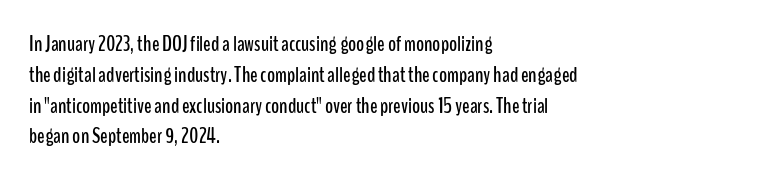
A classic flush-left, rag-right setting is used for this passage. Rendered with straight, roman letterforms. The rendering uses a moderate line-height, typical for paragraphs. In terms of letterspacing, this is plain default setting.
